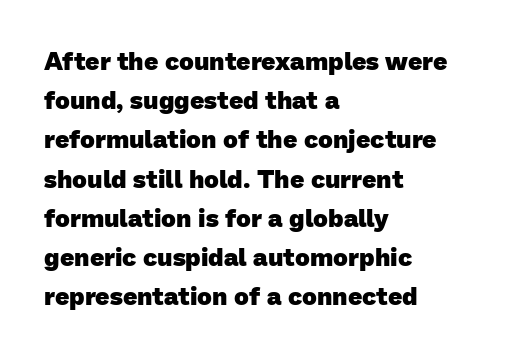
A dark, heavy texture on the line: the type is bold. There is no visible air inserted between adjacent glyphs. Glance below the letters and you will spot only blank space. Where is the straight margin? On the left. Baseline-to-baseline distance is the conventional proportion of letter height.
